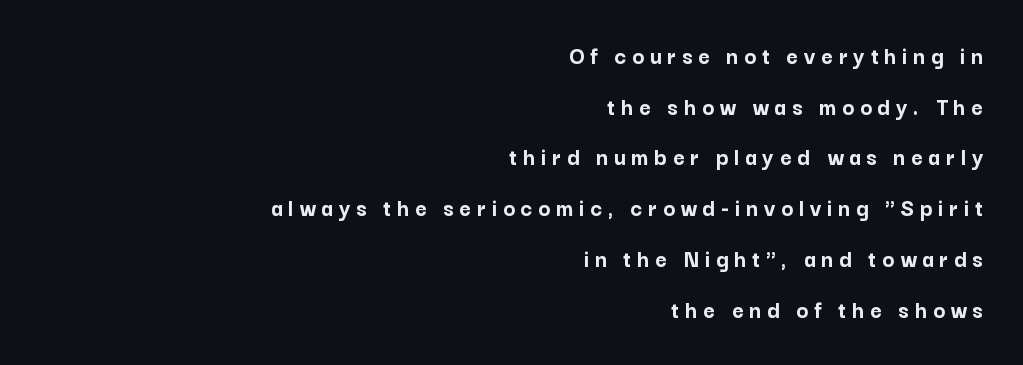
Q: Is the text bold? A: Yes.
Q: Is the text italic (slanted)? A: No, it is upright.
Q: Is the text underlined? A: No.
Q: How is the paragraph aligned? A: Right-aligned.
Q: Is the spacing between letters normal or unusually wide? A: Unusually wide.
Q: Is the spacing between lines tight, normal or loose? A: Loose.
